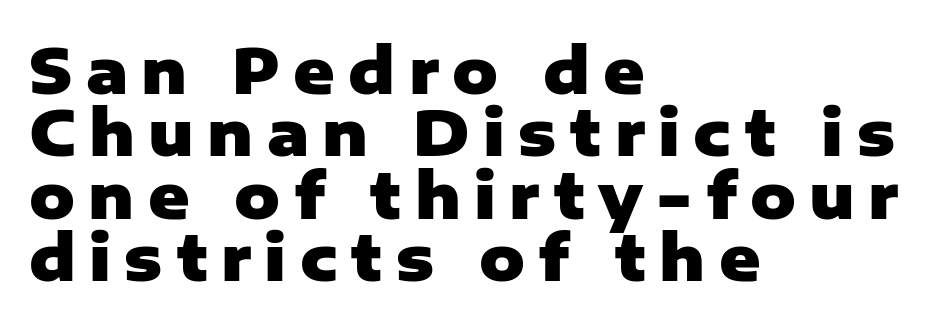
Nobody drew a line under any word here. Reading down the block, your eye returns to a fixed left position each line. Font category for this specimen: sans-serif. Between one letter and the next there's a generous, obvious gap. This sample has the flowing, uneven cadence of proportional lettering. The face used here has the dense, thick strokes of a bold.
